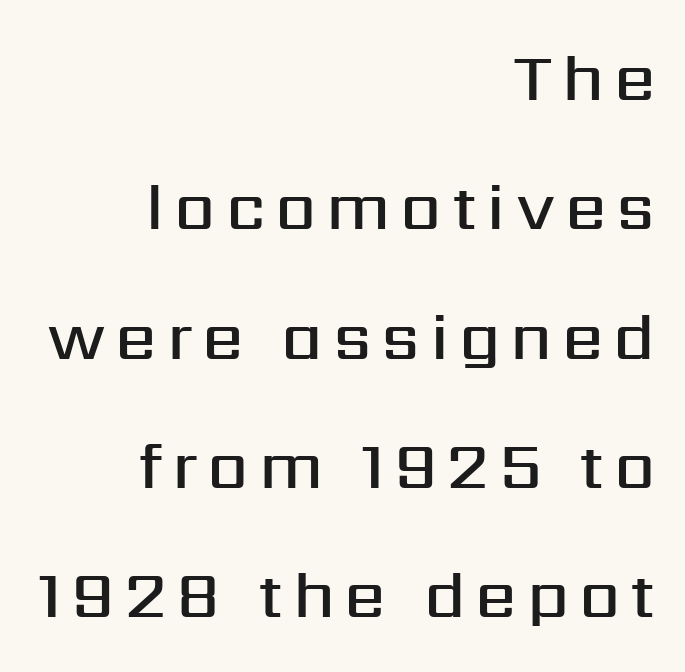
Q: Is the text bold? A: Semi-bold.
Q: Is the text italic (slanted)? A: No, it is upright.
Q: Is the typeface a serif or a sans-serif typeface? A: Sans-serif.
Q: Is the text underlined? A: No.
Q: How is the paragraph aligned? A: Right-aligned.
Q: Is the spacing between lines tight, normal or loose? A: Loose.
Q: Width (condensed, normal, or wide)? A: Normal.
Q: Stroke contrast? A: Medium.
Q: x-height? A: Medium.
Q: Monospaced? A: No.
